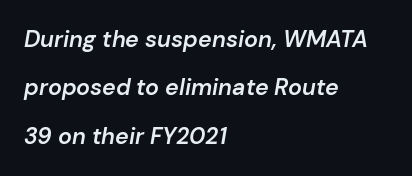
The image shows 23 px text type, italic (leaning right); set left-aligned, loose line spacing (2.1x), normal letter spacing, not underlined.
